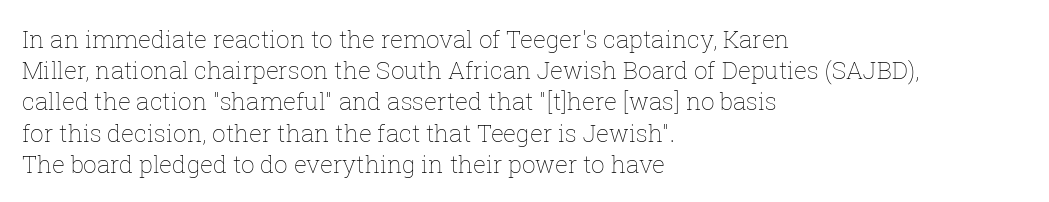
The ragged edge is on the right, which tells us the setting is flush left. The passage shown is not underscored anywhere. These lines were composed using upright roman letters. This sample uses plain, unmodified letter spacing. Reading down the column, the eye jumps a familiar distance to each next line.
